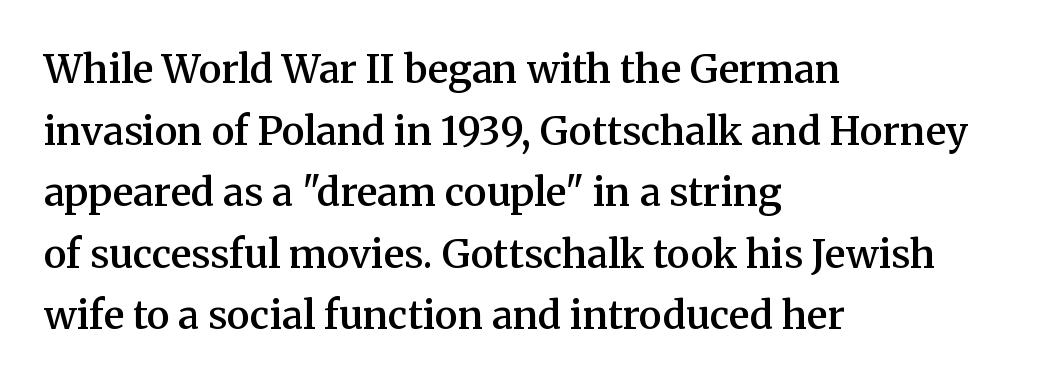
Q: Is the text bold? A: Semi-bold.
Q: Is the text italic (slanted)? A: No, it is upright.
Q: Is the typeface a serif or a sans-serif typeface? A: Serif.
Q: Is the text underlined? A: No.
Q: How is the paragraph aligned? A: Left-aligned.
Q: Is the spacing between letters normal or unusually wide? A: Normal.
Q: Is the spacing between lines tight, normal or loose? A: Normal.
Q: Width (condensed, normal, or wide)? A: Normal.
Q: Stroke contrast? A: Medium.
Q: x-height? A: Medium.
Q: Monospaced? A: No.
